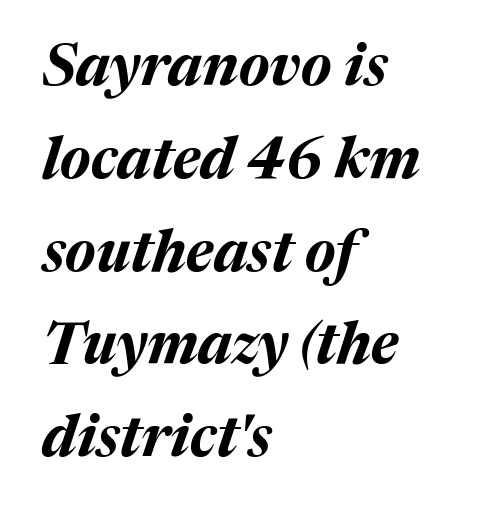
Compared with a centered layout, this one pins lines to the left instead. Unmarked baselines from the first word to the last. The passage shown has conventional tracking throughout. It's the slanting kind of type. You could not count columns in this text — the font is proportionally spaced. The line-height multiplier appears to be the usual default.
